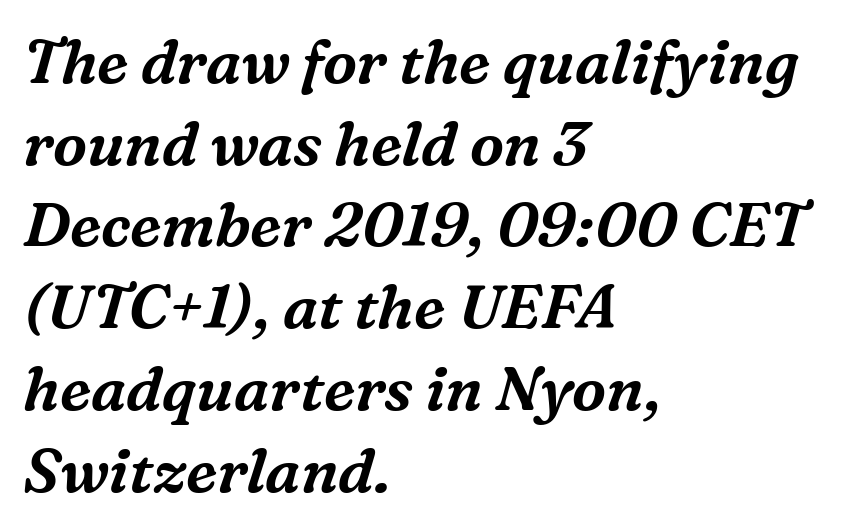
The image shows 61 px serif type, italic (leaning right); set left-aligned, normal line spacing (1.34x), normal letter spacing, not underlined; medium stroke contrast and a medium x-height.
